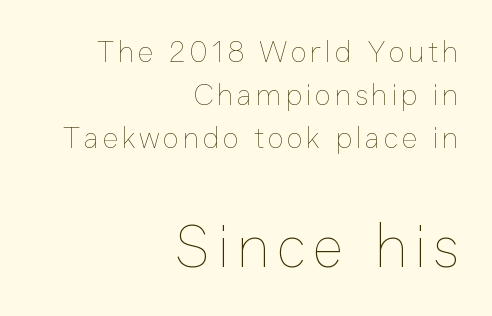
{"italic": "no", "bold": "no", "weight": "thin", "width": "normal", "stroke_contrast": "low", "x_height": "medium", "monospaced": "no", "underline": "no", "align": "right", "line_spacing": "normal", "line_spacing_ratio": 1.43, "larger_block": "second", "size_ratio": 2.0, "glyph_px": 60}
